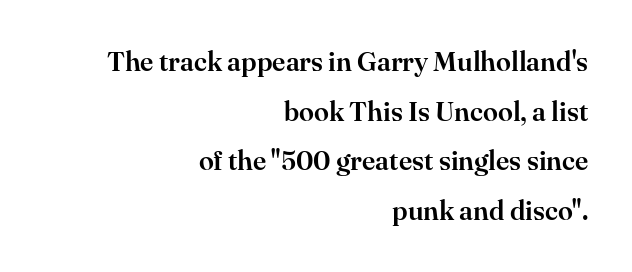
The axis of the letterforms is exactly vertical. Default kerning and tracking; the words read as compact shapes. All the whitespace from short lines collects on the left. The words here are not underlined.
